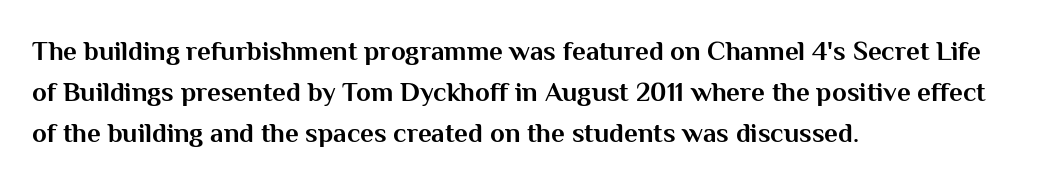
Line beginnings align vertically; line endings do not. Between one letter and the next there's only the usual sliver of space. Notice how descenders clear the ascenders below comfortably — that's standard leading. Does the lettering tilt? It doesn't — this is upright. Letters rest on an invisible, unmarked baseline.
